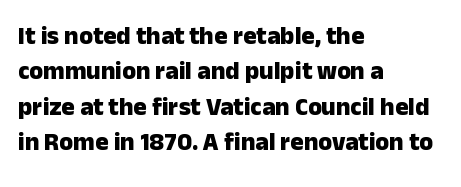
{"italic": "no", "bold": "yes", "underline": "no", "align": "left", "line_spacing": "normal", "line_spacing_ratio": 1.42, "letter_spacing": "normal", "letter_spacing_em": 0.0, "glyph_px": 25}
